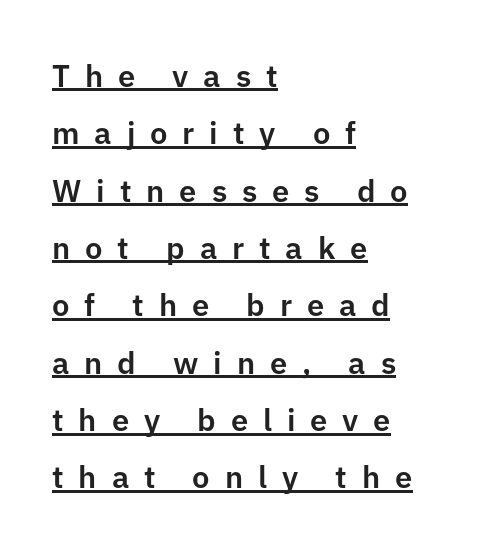
Q: Is the text italic (slanted)? A: No, it is upright.
Q: Is the typeface a serif or a sans-serif typeface? A: Sans-serif.
Q: Is the text underlined? A: Yes.
Q: How is the paragraph aligned? A: Left-aligned.
Q: Is the spacing between letters normal or unusually wide? A: Unusually wide.
Q: Width (condensed, normal, or wide)? A: Normal.
Q: Stroke contrast? A: Low.
Q: x-height? A: Medium.
Q: Monospaced? A: No.
